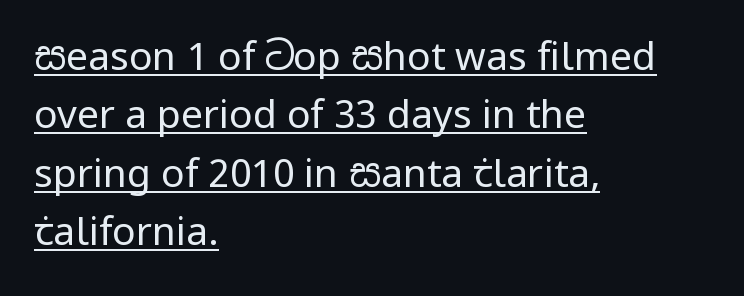
The image shows 39 px regular-weight sans-serif type, upright; set left-aligned, normal line spacing (1.5x), normal letter spacing, underlined; low stroke contrast and a medium x-height.
